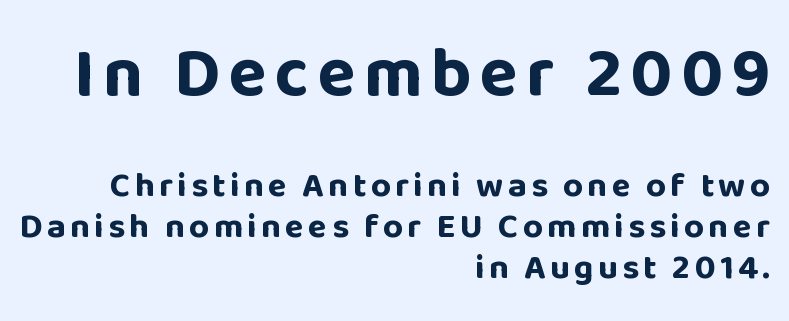
You can tell it's not italic because the verticals are truly vertical. Each line ends at the same right margin while the left side varies. Large over small — that's the arrangement of the two blocks here. Underline: absent. Is this a fixed-width face? No — the glyphs have proportional, varying widths. Font category for this specimen: sans-serif.
